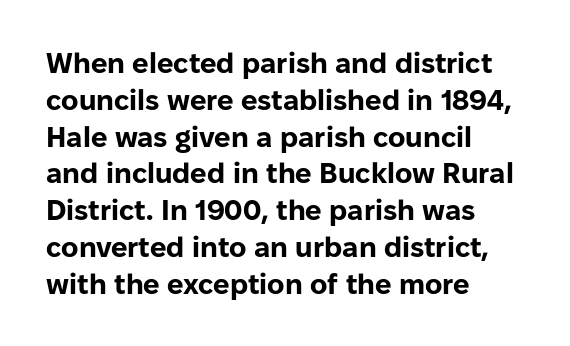
Honestly, there is no underline to notice here at all. Every character sits straight up, as roman type does. Spacing verdict: proportional, widths tailored to each character. Between one letter and the next there's only the usual sliver of space. Strokes here are thick enough to call this a true bold. Each letter's strokes conclude bluntly, with no projecting serifs.
